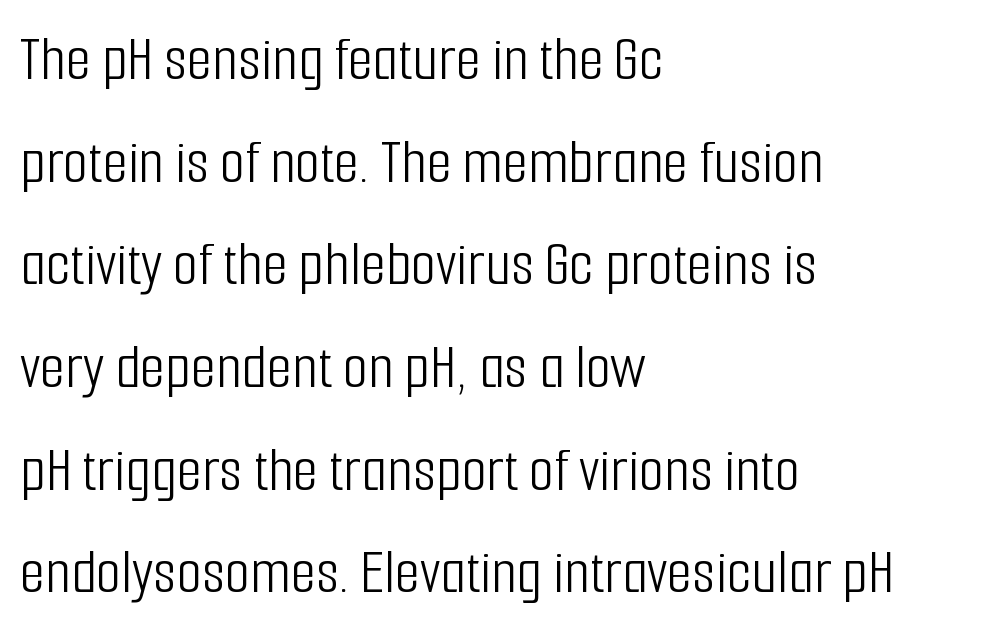
{"serif": "no", "italic": "no", "bold": "no", "weight": "light", "width": "condensed", "stroke_contrast": "low", "x_height": "medium", "monospaced": "no", "underline": "no", "align": "left", "line_spacing": "normal", "line_spacing_ratio": 1.58, "letter_spacing": "normal", "letter_spacing_em": 0.0, "glyph_px": 65}
